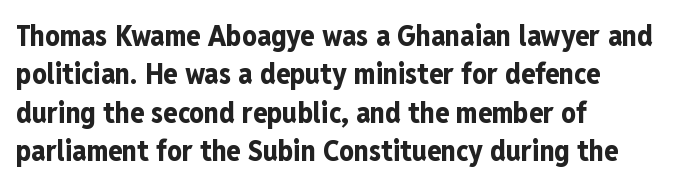
The image shows 29 px bold, condensed sans-serif type, upright; set left-aligned, normal line spacing (1.32x), normal letter spacing, not underlined; low stroke contrast and a medium x-height.
